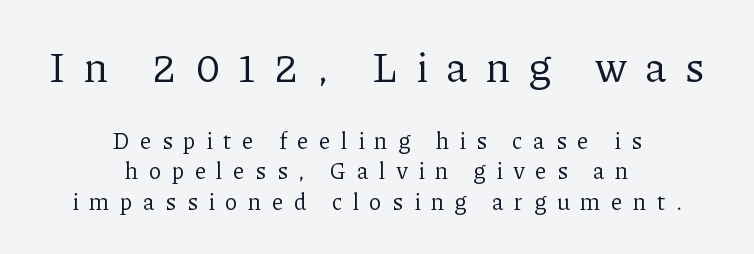
The image shows 41 px regular-weight serif type, upright; set centered, normal line spacing (1.32x), unusually wide letter spacing (+0.45 em), not underlined; the first (top) block is 1.78x larger; low stroke contrast and a medium x-height.
